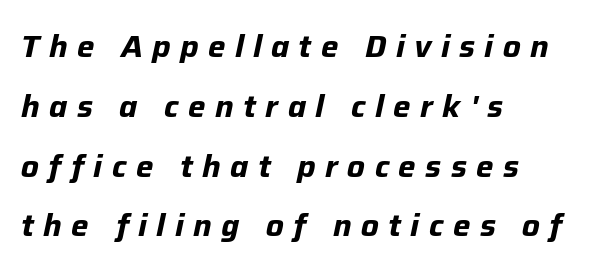
A typesetter would call this leading open, well beyond the default. Designer's note — italics engaged. Here the designer chose a conventional face with non-uniform glyph widths. The letters are bold, with thick, heavy strokes. Descenders are the only things crossing below the line.
